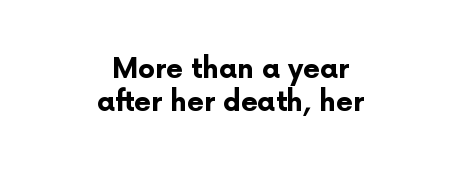
Q: Is the text bold? A: Yes.
Q: Is the text italic (slanted)? A: No, it is upright.
Q: Is the text underlined? A: No.
Q: How is the paragraph aligned? A: Centered.
Q: Is the spacing between letters normal or unusually wide? A: Normal.
